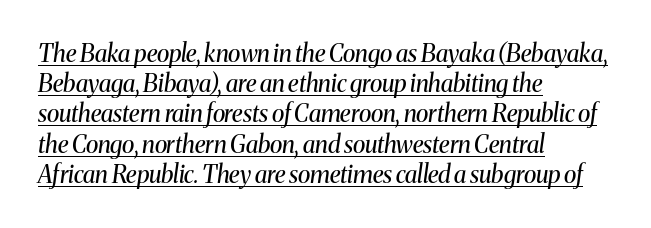
Q: Is the text bold? A: No.
Q: Is the text italic (slanted)? A: Yes, it leans right by about 8 degrees.
Q: Is the text underlined? A: Yes.
Q: How is the paragraph aligned? A: Left-aligned.
Q: Is the spacing between letters normal or unusually wide? A: Normal.
Q: Is the spacing between lines tight, normal or loose? A: Normal.
